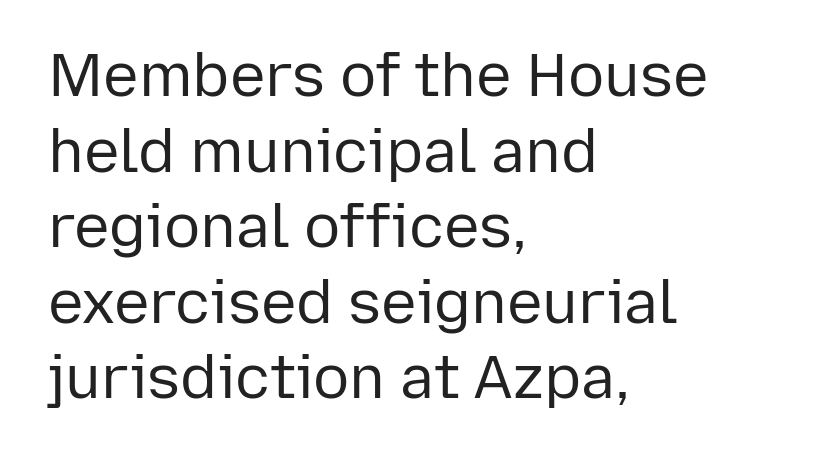
Students, note that the glyphs here touch the page at normal intervals. In terms of leading, this rendering sits right in the middle. Check the space under the baseline: it is left empty. The rag falls on the right side of this text block. The typeface chosen for these lines omits serifs.
